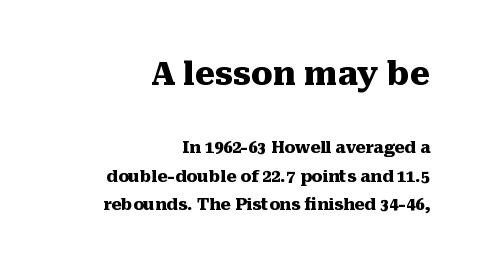
Q: Is the text bold? A: Yes.
Q: Is the text italic (slanted)? A: No, it is upright.
Q: Is the typeface a serif or a sans-serif typeface? A: Serif.
Q: Is the text underlined? A: No.
Q: How is the paragraph aligned? A: Right-aligned.
Q: Is the spacing between letters normal or unusually wide? A: Normal.
Q: Which block of text is set in a larger size, the first (top) or the second (bottom)? A: The first (top) one.
Q: Width (condensed, normal, or wide)? A: Normal.
Q: Stroke contrast? A: Medium.
Q: x-height? A: Medium.
Q: Monospaced? A: No.
